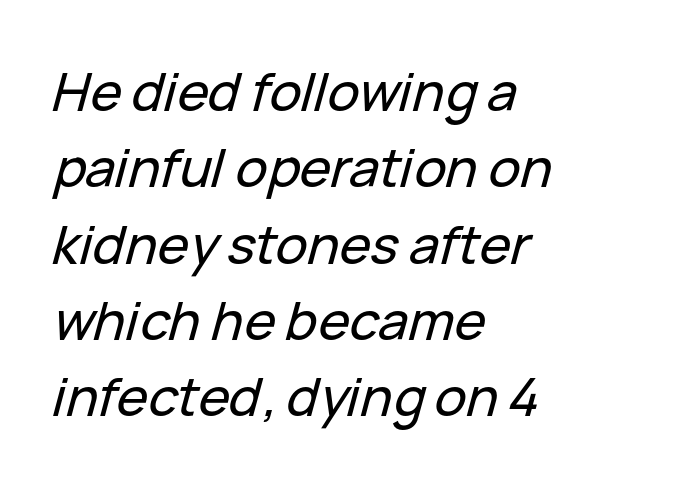
The foot of each line stays bare and open. Rows of type keep a routine distance in the vertical direction. Line beginnings align vertically; line endings do not. The passage shown is typed in a proportional face where columns would drift.
